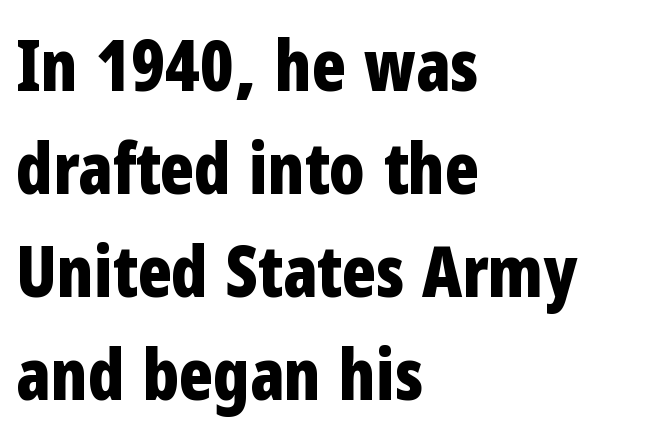
Q: Is the text bold? A: Yes.
Q: Is the text italic (slanted)? A: No, it is upright.
Q: Is the typeface a serif or a sans-serif typeface? A: Sans-serif.
Q: Is the text underlined? A: No.
Q: How is the paragraph aligned? A: Left-aligned.
Q: Is the spacing between letters normal or unusually wide? A: Normal.
Q: Is the spacing between lines tight, normal or loose? A: Normal.
Q: Width (condensed, normal, or wide)? A: Condensed.
Q: Stroke contrast? A: Low.
Q: x-height? A: Medium.
Q: Monospaced? A: No.
